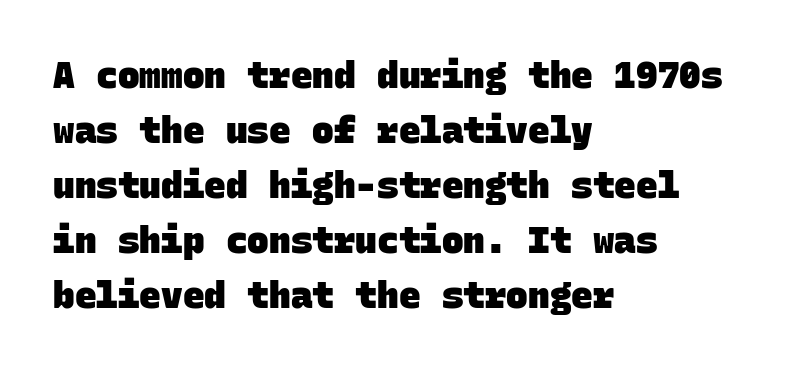
Q: Is the text bold? A: Yes.
Q: Is the typeface a serif or a sans-serif typeface? A: Sans-serif.
Q: Is the text underlined? A: No.
Q: How is the paragraph aligned? A: Left-aligned.
Q: Is the spacing between letters normal or unusually wide? A: Normal.
Q: Is the spacing between lines tight, normal or loose? A: Normal.
Q: Width (condensed, normal, or wide)? A: Normal.
Q: Stroke contrast? A: Low.
Q: x-height? A: Large.
Q: Monospaced? A: Yes.
